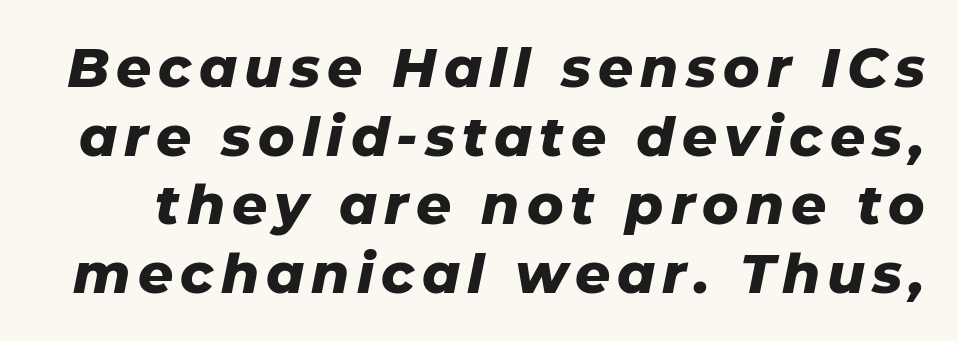
Q: Is the text bold? A: Yes.
Q: Is the text italic (slanted)? A: Yes, it leans right by about 11 degrees.
Q: Is the text underlined? A: No.
Q: Is the spacing between lines tight, normal or loose? A: Normal.
Q: Width (condensed, normal, or wide)? A: Normal.
Q: Stroke contrast? A: Low.
Q: x-height? A: Medium.
Q: Monospaced? A: No.
